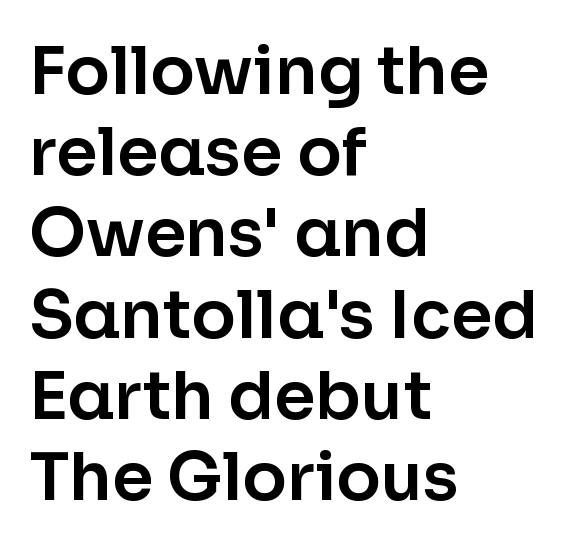
{"serif": "no", "italic": "no", "width": "normal", "stroke_contrast": "low", "x_height": "medium", "monospaced": "no", "underline": "no", "align": "left", "line_spacing_ratio": 1.23, "letter_spacing": "normal", "letter_spacing_em": 0.0, "glyph_px": 66}
